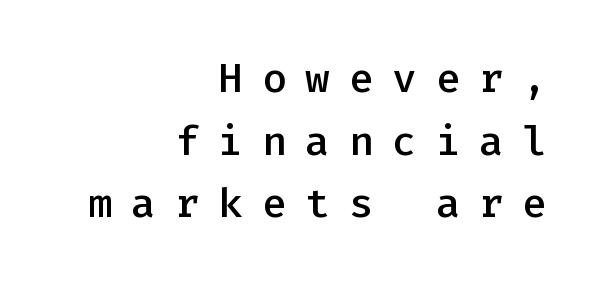
{"serif": "no", "italic": "no", "bold": "semi", "weight": "semibold", "width": "normal", "stroke_contrast": "low", "x_height": "medium", "monospaced": "yes", "underline": "no", "align": "right", "line_spacing": "normal", "line_spacing_ratio": 1.53, "letter_spacing": "wide", "letter_spacing_em": 0.46, "glyph_px": 41}
